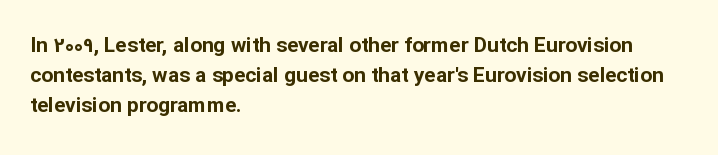
{"italic": "no", "bold": "yes", "underline": "no", "align": "left", "line_spacing": "normal", "line_spacing_ratio": 1.44, "letter_spacing": "normal", "letter_spacing_em": 0.0, "glyph_px": 21}
